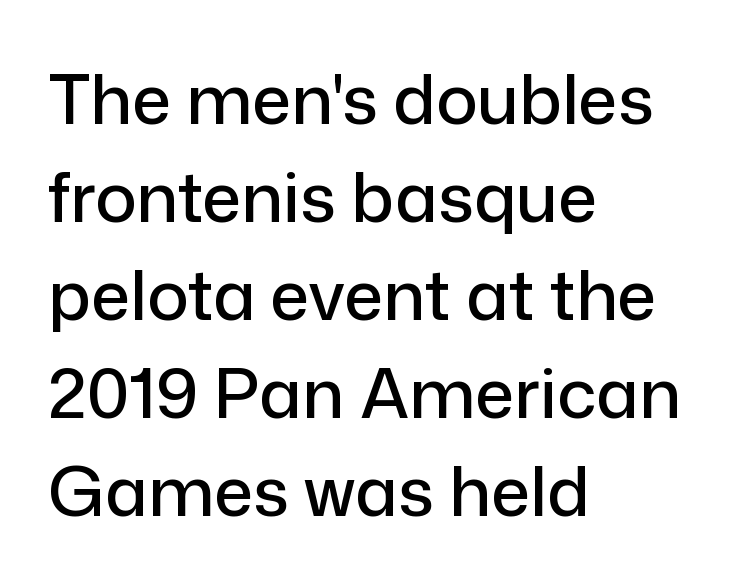
The image shows 69 px sans-serif type, upright; set left-aligned, normal line spacing (1.42x), normal letter spacing, not underlined; low stroke contrast and a medium x-height.
